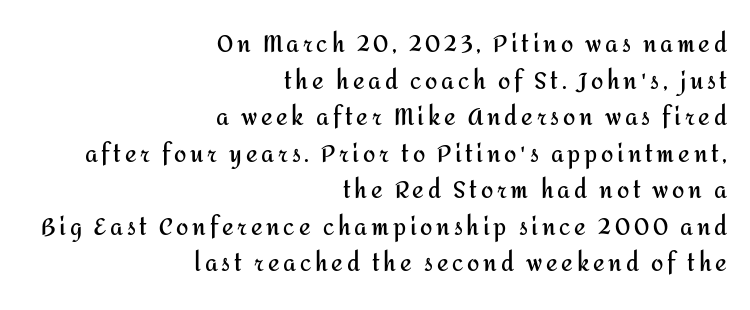
{"italic": "no", "bold": "yes", "underline": "no", "align": "right", "line_spacing": "normal", "line_spacing_ratio": 1.66, "glyph_px": 22}
